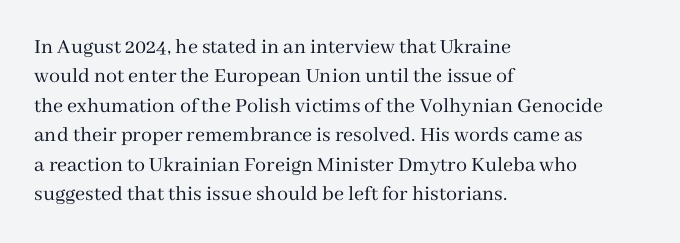
The image shows 22 px text type, upright; set left-aligned, normal line spacing (1.34x), normal letter spacing, not underlined.
